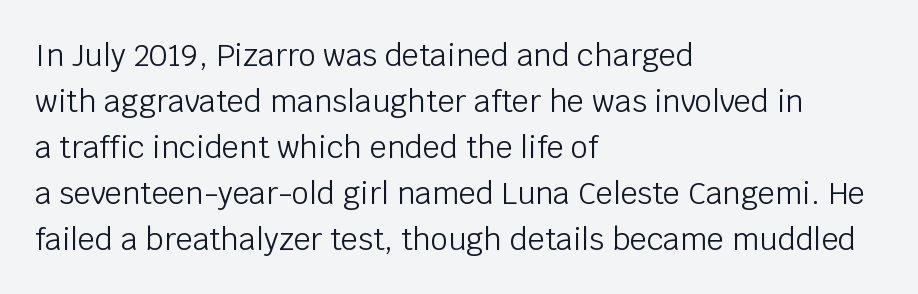
{"serif": "no", "italic": "no", "bold": "no", "weight": "light", "width": "normal", "stroke_contrast": "low", "x_height": "large", "monospaced": "no", "underline": "no", "align": "left", "line_spacing": "normal", "line_spacing_ratio": 1.53, "letter_spacing": "normal", "letter_spacing_em": 0.0, "glyph_px": 30}
